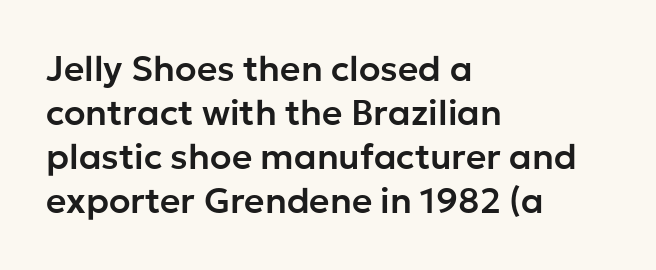
{"serif": "no", "italic": "no", "width": "normal", "stroke_contrast": "low", "x_height": "medium", "monospaced": "no", "underline": "no", "align": "left", "line_spacing": "normal", "line_spacing_ratio": 1.26, "letter_spacing": "normal", "letter_spacing_em": 0.0, "glyph_px": 35}
